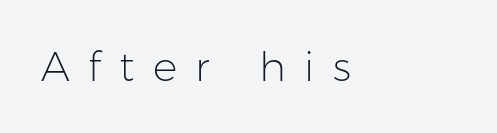
Q: Is the text bold? A: No.
Q: Is the text italic (slanted)? A: No, it is upright.
Q: Is the typeface a serif or a sans-serif typeface? A: Sans-serif.
Q: Is the text underlined? A: No.
Q: How is the paragraph aligned? A: Left-aligned.
Q: Is the spacing between letters normal or unusually wide? A: Unusually wide.
Q: Width (condensed, normal, or wide)? A: Normal.
Q: Stroke contrast? A: Low.
Q: x-height? A: Medium.
Q: Monospaced? A: No.
